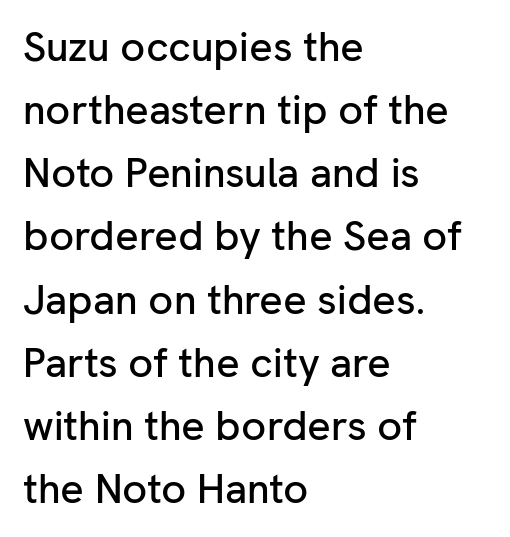
Q: Is the text italic (slanted)? A: No, it is upright.
Q: Is the typeface a serif or a sans-serif typeface? A: Sans-serif.
Q: Is the text underlined? A: No.
Q: How is the paragraph aligned? A: Left-aligned.
Q: Is the spacing between letters normal or unusually wide? A: Normal.
Q: Is the spacing between lines tight, normal or loose? A: Normal.
Q: Width (condensed, normal, or wide)? A: Normal.
Q: Stroke contrast? A: Low.
Q: x-height? A: Medium.
Q: Monospaced? A: No.
